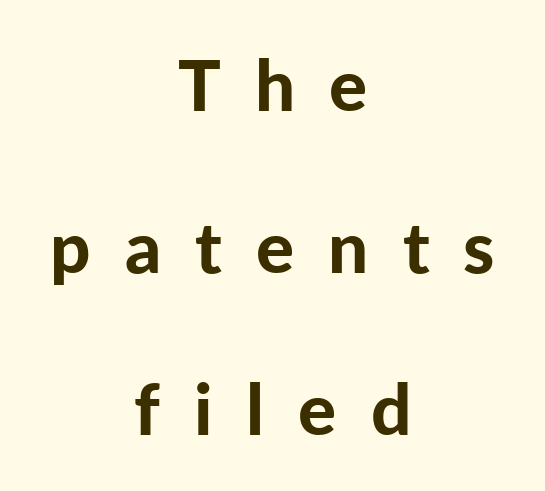
The image shows 71 px bold sans-serif type, upright; set centered, loose line spacing (2.28x), unusually wide letter spacing (+0.48 em), not underlined; low stroke contrast and a medium x-height.
